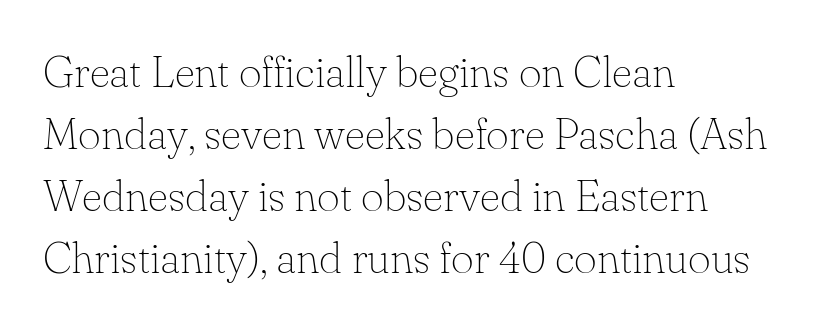
{"serif": "yes", "italic": "no", "bold": "no", "weight": "thin", "width": "normal", "stroke_contrast": "low", "x_height": "small", "monospaced": "no", "underline": "no", "align": "left", "line_spacing": "normal", "line_spacing_ratio": 1.41, "letter_spacing": "normal", "letter_spacing_em": 0.0, "glyph_px": 44}
